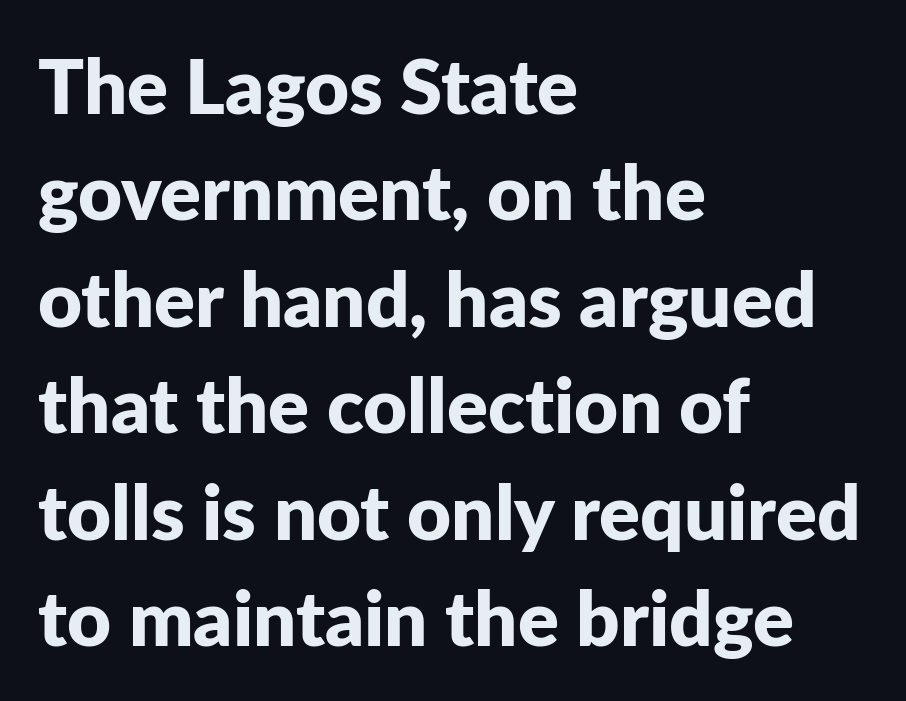
{"serif": "no", "italic": "no", "bold": "yes", "weight": "bold", "width": "normal", "stroke_contrast": "low", "x_height": "medium", "monospaced": "no", "underline": "no", "align": "left", "line_spacing": "normal", "line_spacing_ratio": 1.4, "letter_spacing": "normal", "letter_spacing_em": 0.0, "glyph_px": 76}
